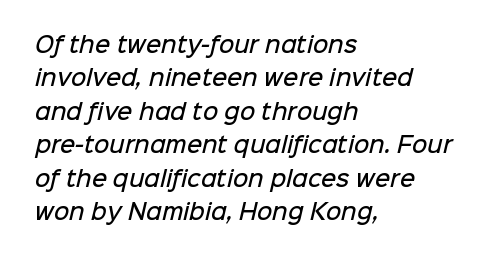
The image shows 21 px text type; set left-aligned, normal line spacing (1.59x), normal letter spacing, not underlined.
